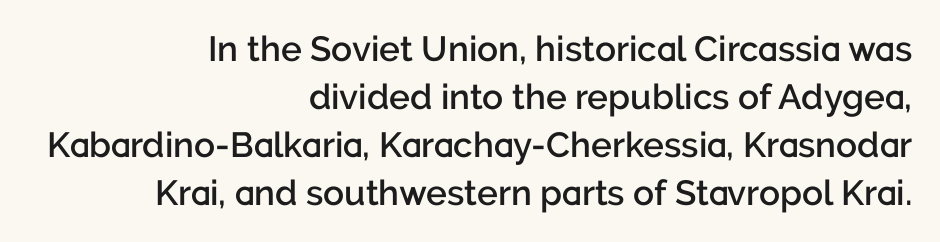
Q: Is the text bold? A: Semi-bold.
Q: Is the text italic (slanted)? A: No, it is upright.
Q: Is the typeface a serif or a sans-serif typeface? A: Sans-serif.
Q: Is the text underlined? A: No.
Q: How is the paragraph aligned? A: Right-aligned.
Q: Is the spacing between letters normal or unusually wide? A: Normal.
Q: Is the spacing between lines tight, normal or loose? A: Normal.
Q: Width (condensed, normal, or wide)? A: Normal.
Q: Stroke contrast? A: Low.
Q: x-height? A: Medium.
Q: Monospaced? A: No.
